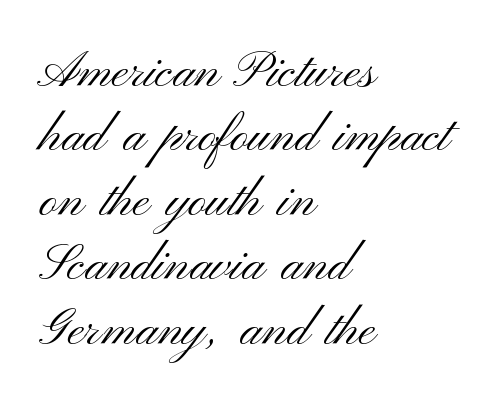
The space directly below the letters is spotless. The block of text has a typical density, with ordinary space between rows. A typesetter would label this face a sans.
